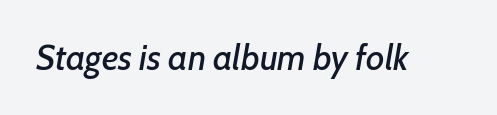
{"italic": "yes", "lean": "right", "slant_degrees": 7, "width": "normal", "stroke_contrast": "low", "x_height": "medium", "monospaced": "no", "underline": "no", "letter_spacing": "normal", "letter_spacing_em": 0.0, "glyph_px": 35}
